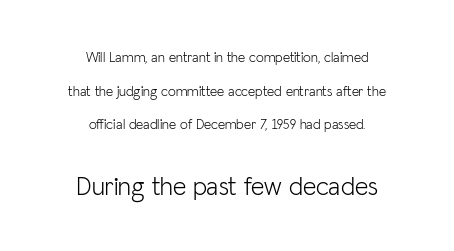
{"italic": "no", "bold": "no", "underline": "no", "align": "center", "line_spacing": "loose", "line_spacing_ratio": 2.4, "letter_spacing": "normal", "letter_spacing_em": 0.0, "larger_block": "second", "size_ratio": 1.86, "glyph_px": 26}
